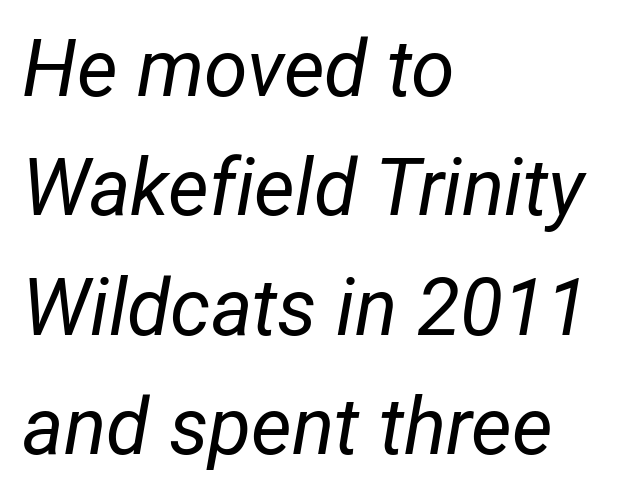
The image shows 79 px regular-weight, condensed type, italic (leaning right); set left-aligned, normal line spacing (1.51x), normal letter spacing, not underlined; low stroke contrast and a medium x-height.
